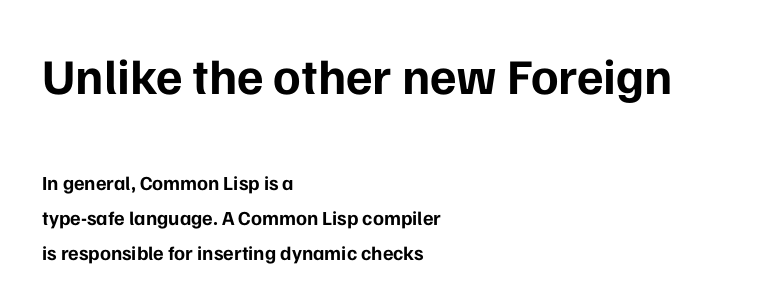
{"serif": "no", "italic": "no", "bold": "yes", "weight": "bold", "width": "normal", "stroke_contrast": "low", "x_height": "medium", "monospaced": "no", "underline": "no", "align": "left", "line_spacing_ratio": 1.74, "letter_spacing": "normal", "letter_spacing_em": 0.0, "larger_block": "first", "size_ratio": 2.5, "glyph_px": 50}
